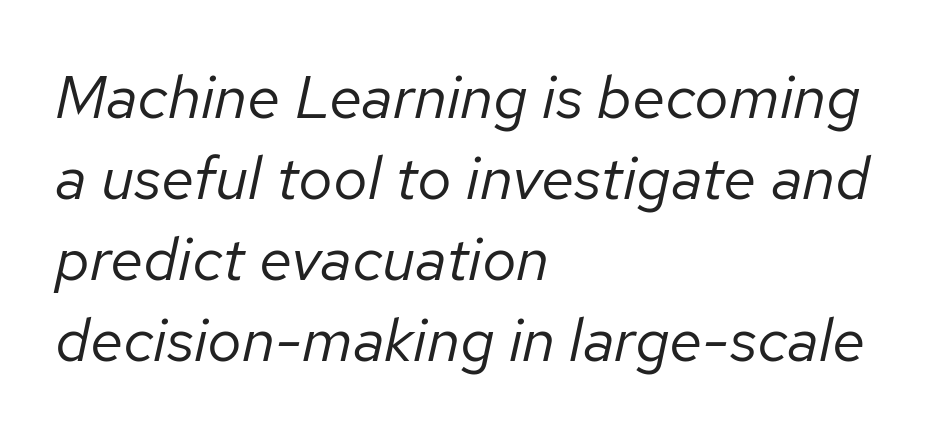
Q: Is the text bold? A: No.
Q: Is the text italic (slanted)? A: Yes, it leans right by about 12 degrees.
Q: Is the text underlined? A: No.
Q: How is the paragraph aligned? A: Left-aligned.
Q: Is the spacing between letters normal or unusually wide? A: Normal.
Q: Is the spacing between lines tight, normal or loose? A: Normal.
Q: Width (condensed, normal, or wide)? A: Normal.
Q: Stroke contrast? A: Low.
Q: x-height? A: Medium.
Q: Monospaced? A: No.
